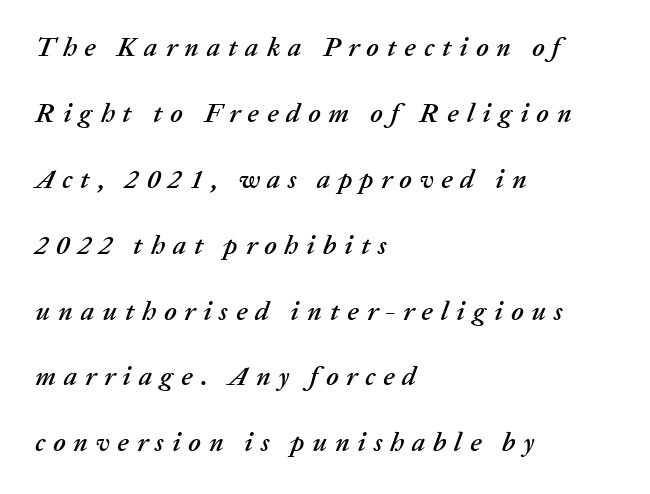
{"italic": "yes", "lean": "right", "slant_degrees": 20, "underline": "no", "align": "left", "line_spacing": "loose", "line_spacing_ratio": 2.44, "letter_spacing": "wide", "letter_spacing_em": 0.29, "glyph_px": 27}
